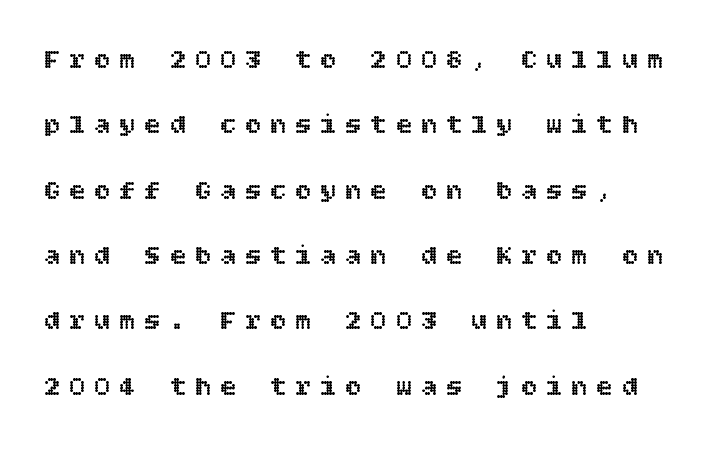
The image shows 27 px text type, upright; set left-aligned, loose line spacing (2.42x), unusually wide letter spacing (+0.33 em), not underlined.
